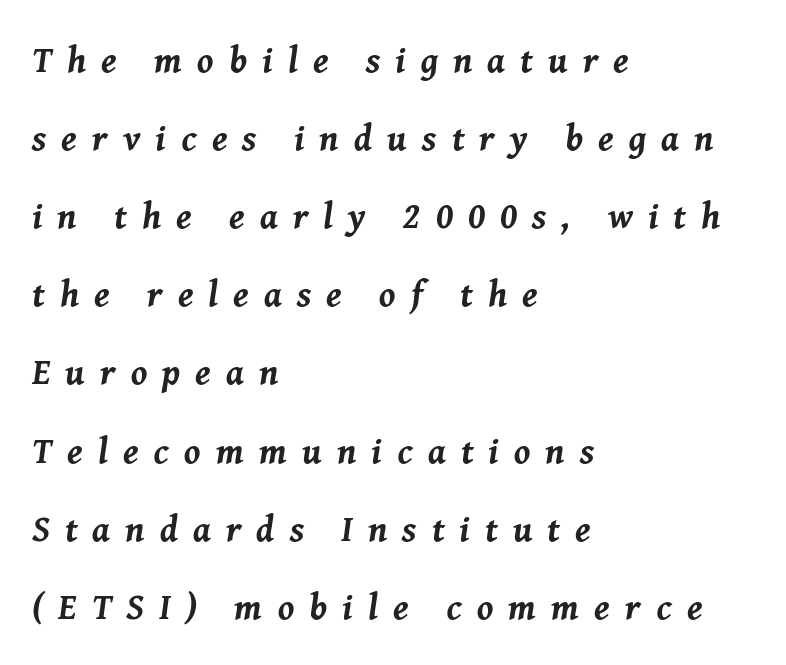
The image shows 36 px bold type, italic (leaning right); set left-aligned, loose line spacing (2.17x), unusually wide letter spacing (+0.42 em), not underlined; medium stroke contrast and a medium x-height.
